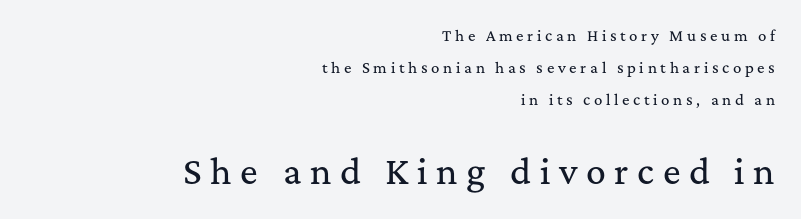
These lines are rendered in a variable-pitch font. This sample trades compactness for vertical openness between lines. Of the two passages, the one underneath uses the larger point size. Italic? Not at all — the glyphs are vertical. Horizontal alignment here is rightward, an uncommon choice for prose. Plain, unruled lines of type.
